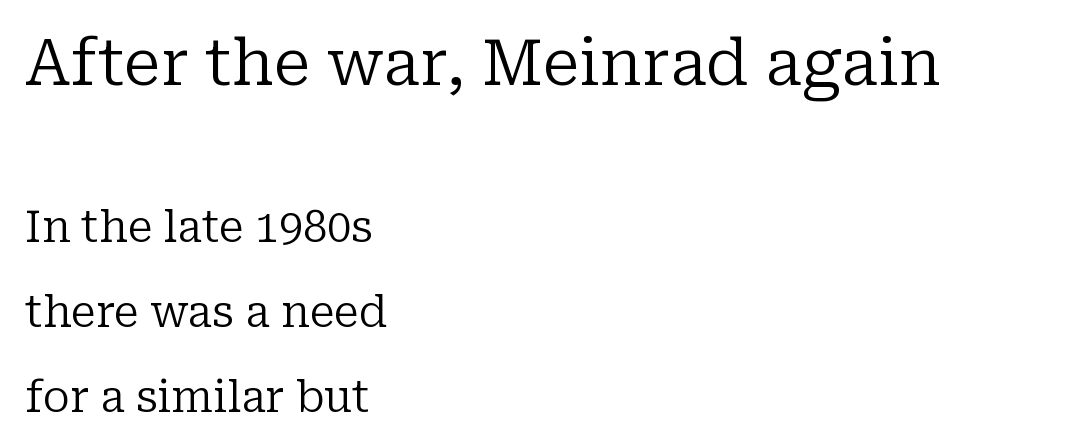
{"serif": "yes", "italic": "no", "bold": "no", "weight": "regular", "width": "normal", "stroke_contrast": "low", "x_height": "medium", "monospaced": "no", "underline": "no", "align": "left", "line_spacing": "loose", "line_spacing_ratio": 1.97, "letter_spacing": "normal", "letter_spacing_em": 0.0, "larger_block": "first", "size_ratio": 1.49, "glyph_px": 64}
